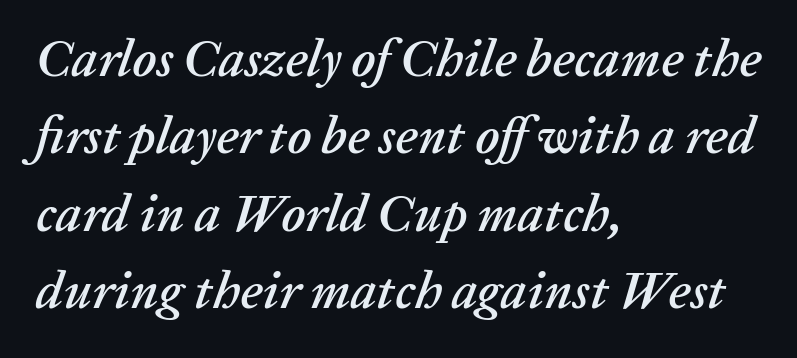
{"italic": "yes", "lean": "right", "slant_degrees": 20, "width": "normal", "stroke_contrast": "low", "x_height": "medium", "monospaced": "no", "underline": "no", "align": "left", "line_spacing": "normal", "line_spacing_ratio": 1.49, "letter_spacing": "normal", "letter_spacing_em": 0.0, "glyph_px": 52}
